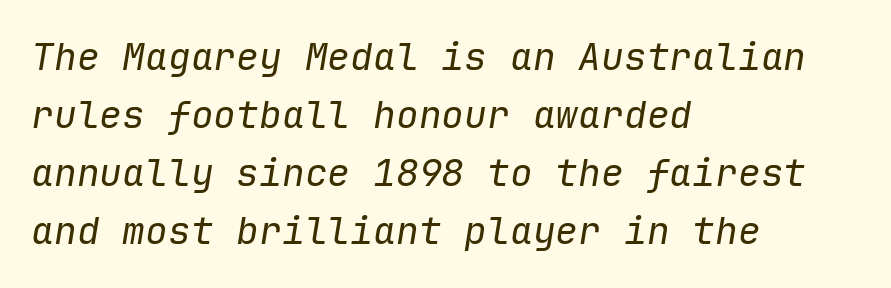
One-word summary of the alignment: left. Italic: yes, the glyphs are oblique. Compared with typical paragraphs, the rows here are spaced about the same. Spacing between characters is what you'd get straight out of the box. The area under the type is left untouched.
